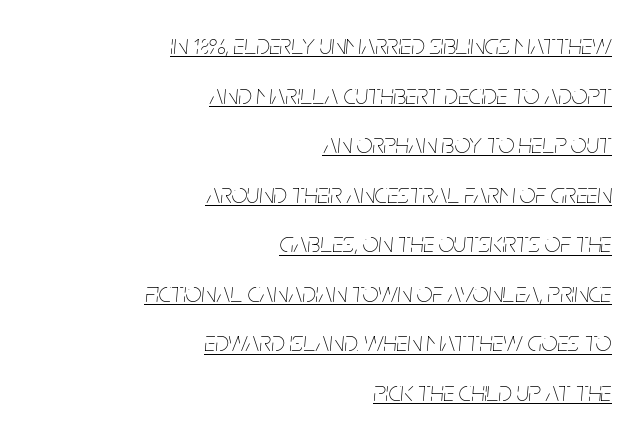
Q: Is the text bold? A: No.
Q: Is the text italic (slanted)? A: Yes, it leans right by about 5 degrees.
Q: Is the text underlined? A: Yes.
Q: How is the paragraph aligned? A: Right-aligned.
Q: Is the spacing between letters normal or unusually wide? A: Normal.
Q: Width (condensed, normal, or wide)? A: Condensed.
Q: Stroke contrast? A: Low.
Q: x-height? A: Large.
Q: Monospaced? A: No.
